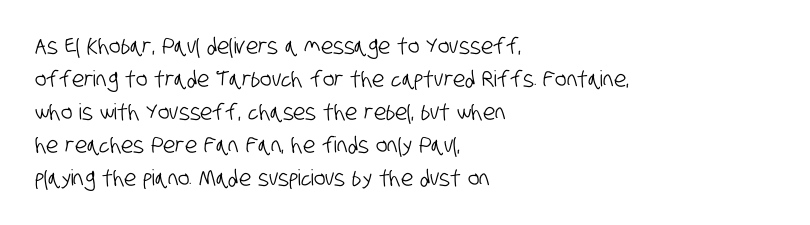
Q: Is the text underlined? A: No.
Q: How is the paragraph aligned? A: Left-aligned.
Q: Is the spacing between letters normal or unusually wide? A: Normal.
Q: Is the spacing between lines tight, normal or loose? A: Normal.
